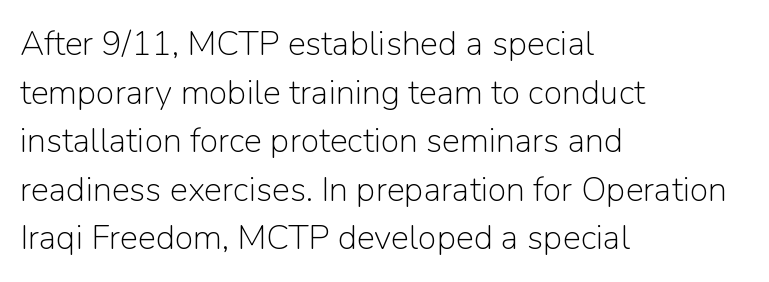
The image shows 34 px light sans-serif type, upright; set left-aligned, normal line spacing (1.43x), normal letter spacing, not underlined; low stroke contrast and a medium x-height.
